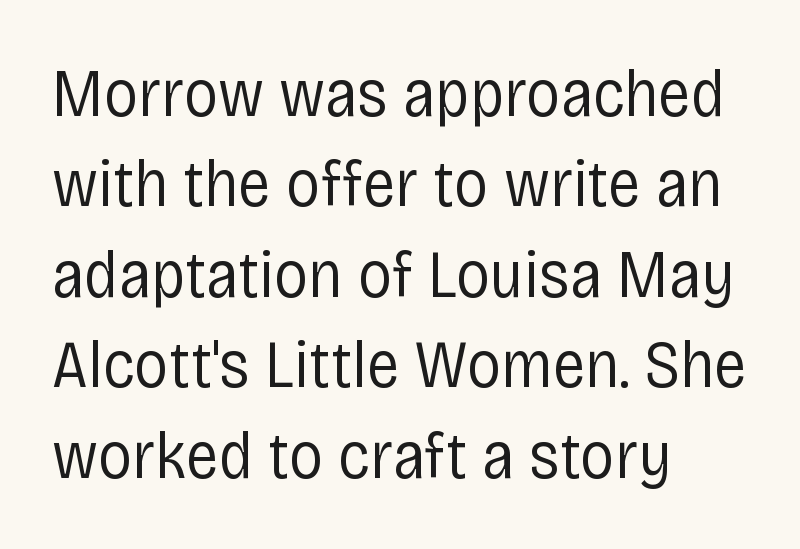
Q: Is the text bold? A: No.
Q: Is the text italic (slanted)? A: No, it is upright.
Q: Is the typeface a serif or a sans-serif typeface? A: Sans-serif.
Q: Is the text underlined? A: No.
Q: How is the paragraph aligned? A: Left-aligned.
Q: Is the spacing between letters normal or unusually wide? A: Normal.
Q: Is the spacing between lines tight, normal or loose? A: Normal.
Q: Width (condensed, normal, or wide)? A: Condensed.
Q: Stroke contrast? A: Low.
Q: x-height? A: Large.
Q: Monospaced? A: No.
